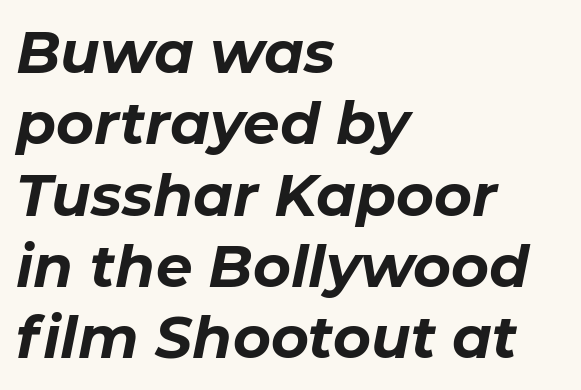
{"italic": "yes", "lean": "right", "slant_degrees": 11, "bold": "yes", "weight": "bold", "width": "normal", "stroke_contrast": "low", "x_height": "medium", "monospaced": "no", "underline": "no", "align": "left", "line_spacing_ratio": 1.23, "letter_spacing": "normal", "letter_spacing_em": 0.0, "glyph_px": 58}
